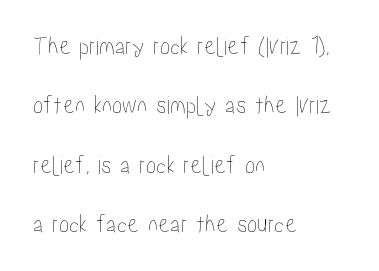
{"italic": "no", "underline": "no", "align": "left", "line_spacing": "loose", "line_spacing_ratio": 2.28, "letter_spacing": "normal", "letter_spacing_em": 0.0, "glyph_px": 26}
